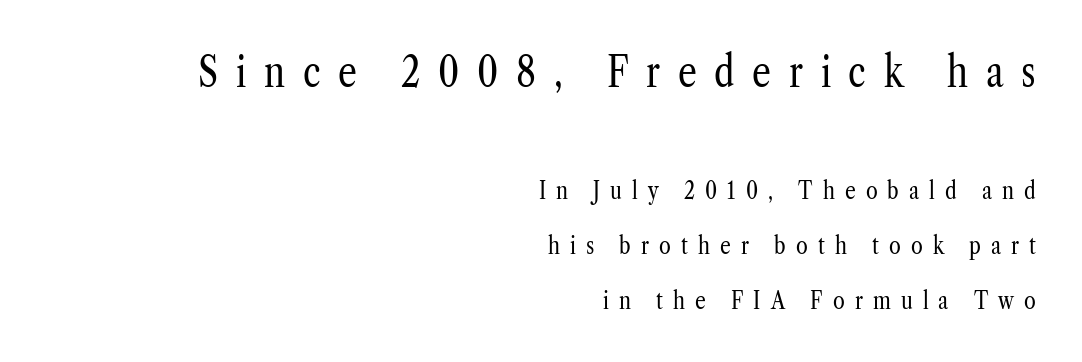
{"serif": "yes", "italic": "no", "bold": "no", "weight": "regular", "width": "condensed", "stroke_contrast": "low", "x_height": "medium", "monospaced": "no", "underline": "no", "align": "right", "line_spacing": "loose", "line_spacing_ratio": 2.28, "letter_spacing": "wide", "letter_spacing_em": 0.42, "larger_block": "first", "size_ratio": 1.75, "glyph_px": 42}
